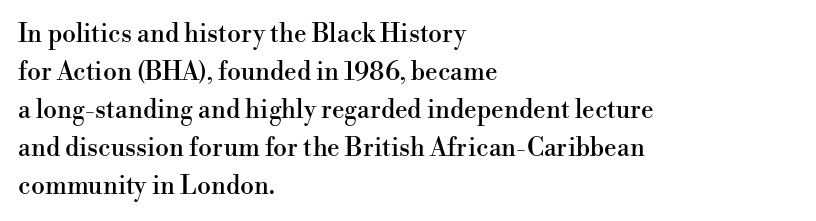
Plain, unruled lines of type. Each word holds together tightly as a unit, with standard inter-letter gaps. Every row of glyphs begins at an identical x-position on the left. Leading matches the norm, producing a regular column.
